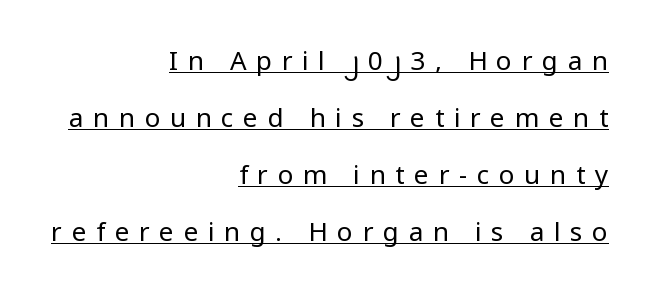
{"italic": "no", "bold": "no", "underline": "yes", "align": "right", "line_spacing": "loose", "line_spacing_ratio": 2.19, "letter_spacing": "wide", "letter_spacing_em": 0.37, "glyph_px": 26}
